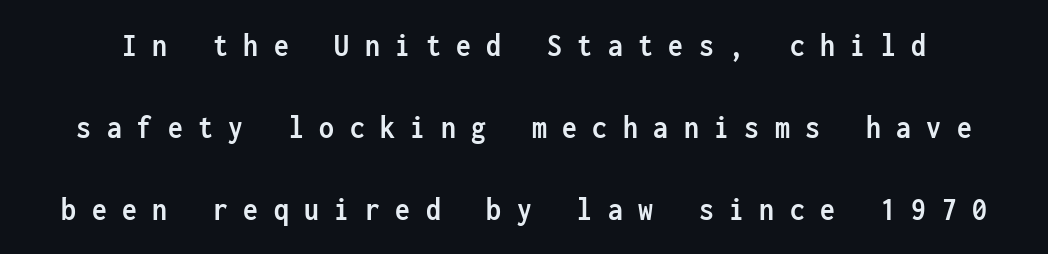
{"serif": "no", "italic": "no", "bold": "yes", "weight": "semibold", "width": "condensed", "stroke_contrast": "low", "x_height": "medium", "monospaced": "yes", "underline": "no", "line_spacing": "loose", "line_spacing_ratio": 2.48, "letter_spacing": "wide", "letter_spacing_em": 0.47, "glyph_px": 33}
